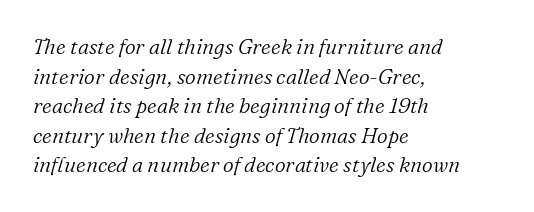
This sample uses plain, unmodified letter spacing. How would I describe the line gaps? Plain and ordinary. On a weight scale, this lands at 450 or below. Every character sits at an angle, as italics do. One-word summary of the alignment: left.
